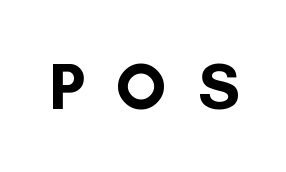
The image shows 66 px bold sans-serif type, upright; set unusually wide letter spacing (+0.48 em), not underlined; low stroke contrast and a small x-height.
